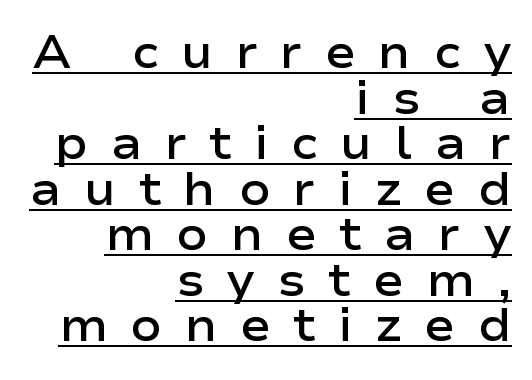
{"serif": "no", "italic": "no", "bold": "semi", "weight": "semibold", "width": "wide", "stroke_contrast": "low", "x_height": "medium", "monospaced": "no", "underline": "yes", "align": "right", "line_spacing": "tight", "line_spacing_ratio": 0.99, "letter_spacing": "wide", "letter_spacing_em": 0.49, "glyph_px": 46}
